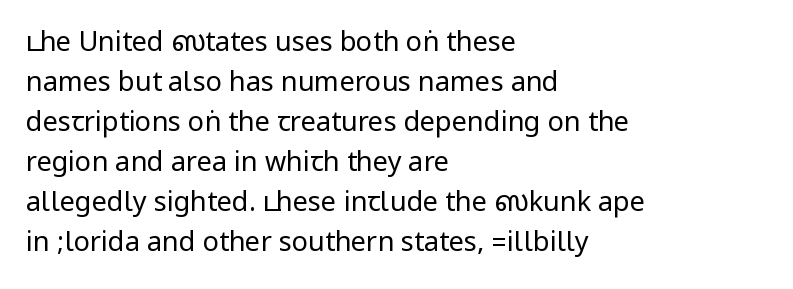
{"italic": "no", "bold": "no", "underline": "no", "align": "left", "line_spacing": "normal", "line_spacing_ratio": 1.48, "letter_spacing": "normal", "letter_spacing_em": 0.0, "glyph_px": 27}
